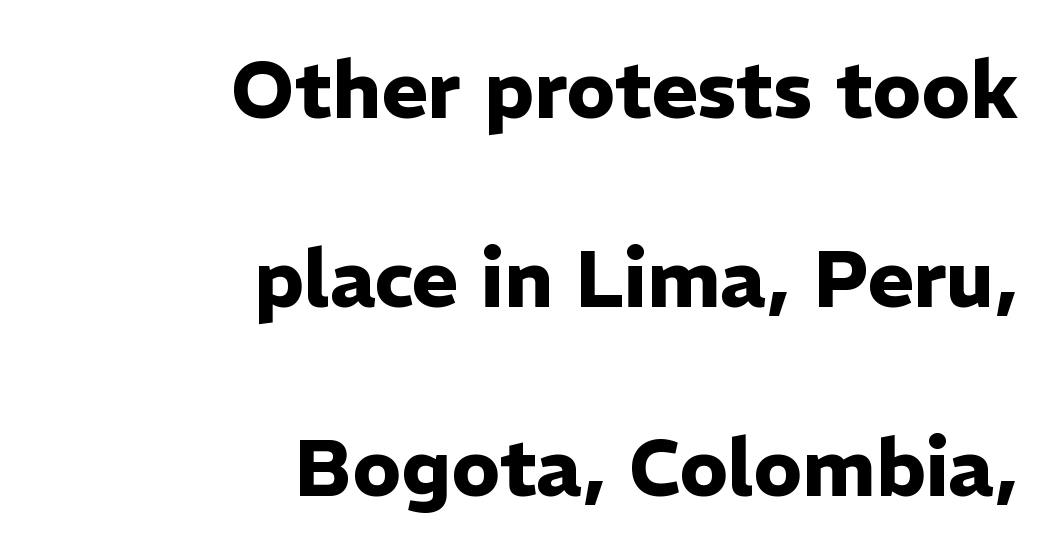
Q: Is the text bold? A: Yes.
Q: Is the text italic (slanted)? A: No, it is upright.
Q: Is the typeface a serif or a sans-serif typeface? A: Sans-serif.
Q: Is the text underlined? A: No.
Q: How is the paragraph aligned? A: Right-aligned.
Q: Is the spacing between letters normal or unusually wide? A: Normal.
Q: Is the spacing between lines tight, normal or loose? A: Loose.
Q: Width (condensed, normal, or wide)? A: Normal.
Q: Stroke contrast? A: Low.
Q: x-height? A: Medium.
Q: Monospaced? A: No.
